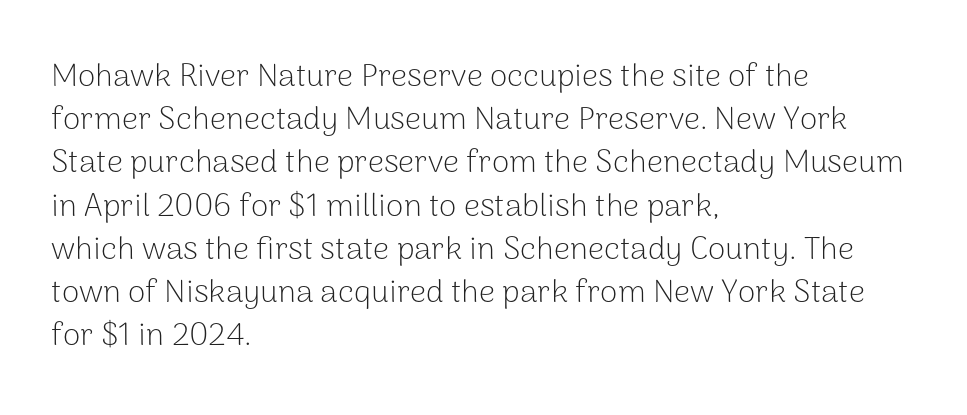
{"serif": "no", "italic": "no", "bold": "no", "weight": "light", "width": "normal", "stroke_contrast": "low", "x_height": "medium", "monospaced": "no", "underline": "no", "align": "left", "line_spacing": "normal", "line_spacing_ratio": 1.35, "letter_spacing": "normal", "letter_spacing_em": 0.0, "glyph_px": 32}
